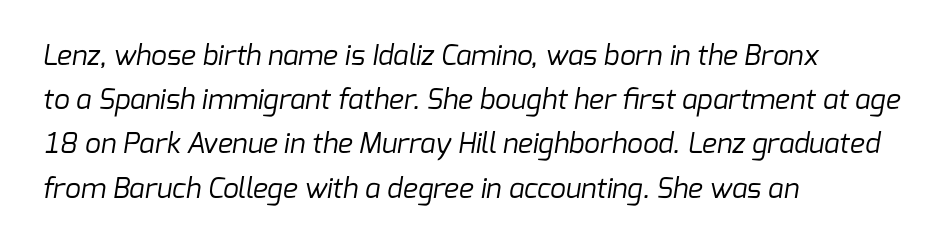
Q: Is the text bold? A: No.
Q: Is the typeface a serif or a sans-serif typeface? A: Sans-serif.
Q: Is the text underlined? A: No.
Q: How is the paragraph aligned? A: Left-aligned.
Q: Is the spacing between letters normal or unusually wide? A: Normal.
Q: Is the spacing between lines tight, normal or loose? A: Normal.
Q: Width (condensed, normal, or wide)? A: Normal.
Q: Stroke contrast? A: Low.
Q: x-height? A: Medium.
Q: Monospaced? A: No.
